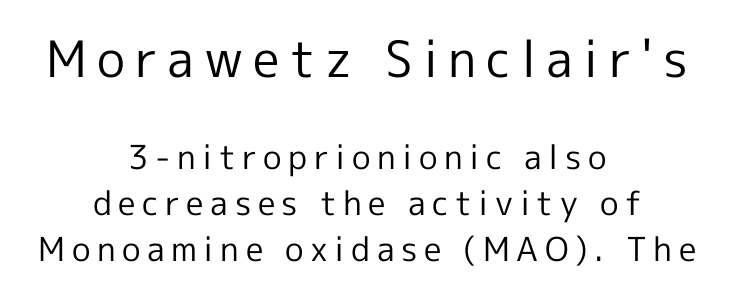
Q: Is the text bold? A: No.
Q: Is the text italic (slanted)? A: No, it is upright.
Q: Is the typeface a serif or a sans-serif typeface? A: Sans-serif.
Q: Is the text underlined? A: No.
Q: How is the paragraph aligned? A: Centered.
Q: Is the spacing between letters normal or unusually wide? A: Unusually wide.
Q: Is the spacing between lines tight, normal or loose? A: Normal.
Q: Which block of text is set in a larger size, the first (top) or the second (bottom)? A: The first (top) one.
Q: Width (condensed, normal, or wide)? A: Normal.
Q: x-height? A: Medium.
Q: Monospaced? A: No.
